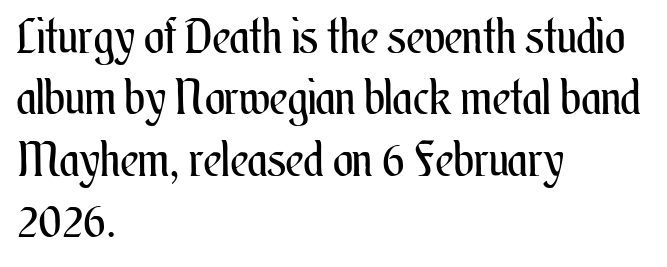
{"italic": "no", "bold": "no", "weight": "regular", "width": "condensed", "stroke_contrast": "medium", "x_height": "small", "monospaced": "no", "underline": "no", "align": "left", "line_spacing": "normal", "line_spacing_ratio": 1.28, "letter_spacing": "normal", "letter_spacing_em": 0.0, "glyph_px": 48}
